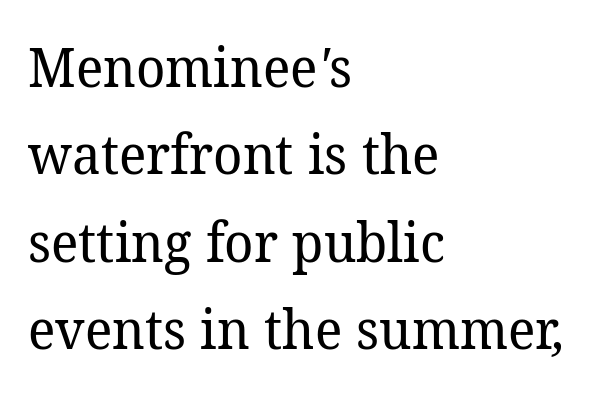
I'd call this a serif setting — the letters wear small feet. This sample keeps an unexceptional amount of space between lines. Bold? No — there's no thickening of the strokes. Glyph-to-glyph distance matches everyday printed text.
